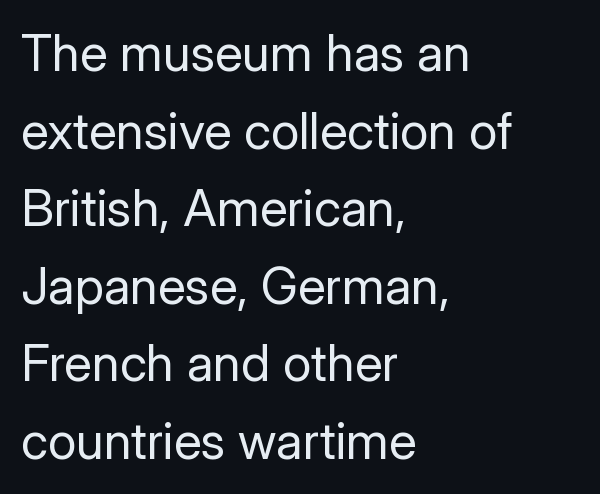
Q: Is the text bold? A: No.
Q: Is the text italic (slanted)? A: No, it is upright.
Q: Is the typeface a serif or a sans-serif typeface? A: Sans-serif.
Q: Is the text underlined? A: No.
Q: How is the paragraph aligned? A: Left-aligned.
Q: Is the spacing between letters normal or unusually wide? A: Normal.
Q: Is the spacing between lines tight, normal or loose? A: Normal.
Q: Width (condensed, normal, or wide)? A: Normal.
Q: Stroke contrast? A: Low.
Q: x-height? A: Medium.
Q: Monospaced? A: No.
